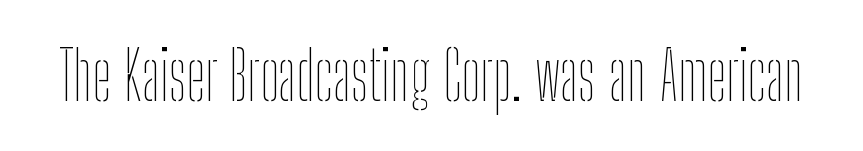
Q: Is the text bold? A: No.
Q: Is the text italic (slanted)? A: No, it is upright.
Q: Is the text underlined? A: No.
Q: Is the spacing between letters normal or unusually wide? A: Normal.
Q: Width (condensed, normal, or wide)? A: Condensed.
Q: Stroke contrast? A: Low.
Q: x-height? A: Medium.
Q: Monospaced? A: No.
